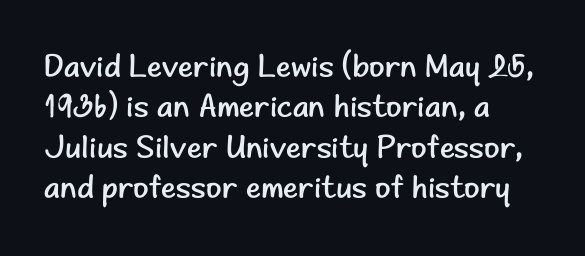
Q: Is the text bold? A: No.
Q: Is the text italic (slanted)? A: No, it is upright.
Q: Is the typeface a serif or a sans-serif typeface? A: Sans-serif.
Q: Is the text underlined? A: No.
Q: How is the paragraph aligned? A: Left-aligned.
Q: Is the spacing between letters normal or unusually wide? A: Normal.
Q: Is the spacing between lines tight, normal or loose? A: Normal.
Q: Width (condensed, normal, or wide)? A: Normal.
Q: Stroke contrast? A: Low.
Q: x-height? A: Small.
Q: Monospaced? A: No.
